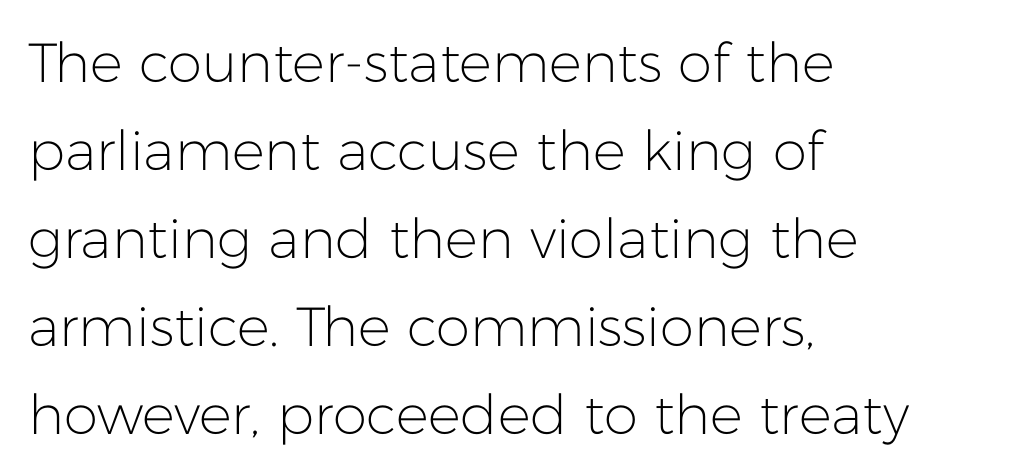
{"serif": "no", "italic": "no", "bold": "no", "weight": "light", "width": "normal", "stroke_contrast": "low", "x_height": "medium", "monospaced": "no", "underline": "no", "align": "left", "line_spacing": "normal", "line_spacing_ratio": 1.6, "letter_spacing": "normal", "letter_spacing_em": 0.0, "glyph_px": 55}
